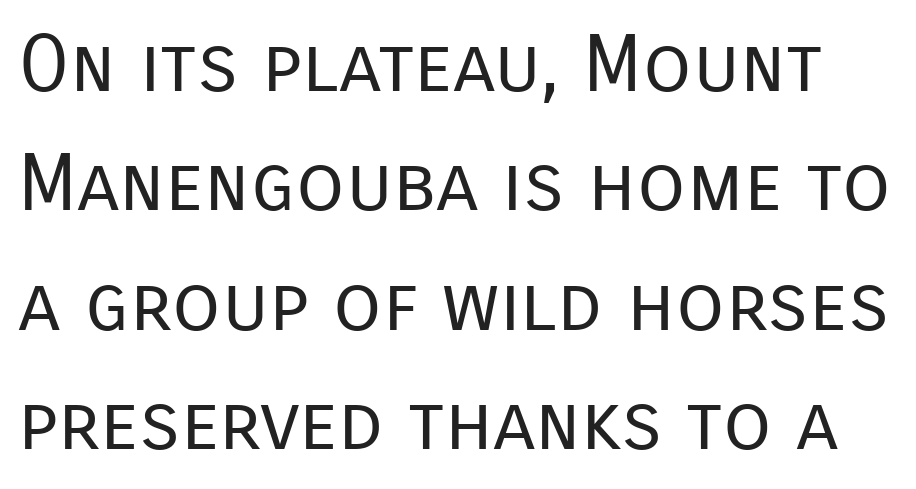
Horizontal bands of white between lines are of average thickness. Is this a sans? Yes — the strokes have no serifs. Ordinary non-slanted type is in use. The passage shown is typed in a proportional face where columns would drift. The passage shown is not underscored anywhere. Think standard paragraph weight, or any step lighter than that.
